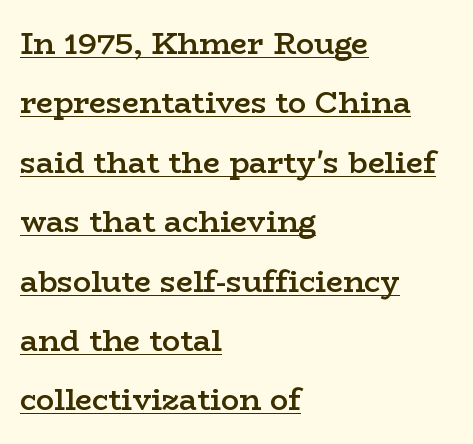
Q: Is the text bold? A: Semi-bold.
Q: Is the text italic (slanted)? A: No, it is upright.
Q: Is the typeface a serif or a sans-serif typeface? A: Serif.
Q: Is the text underlined? A: Yes.
Q: How is the paragraph aligned? A: Left-aligned.
Q: Is the spacing between letters normal or unusually wide? A: Normal.
Q: Is the spacing between lines tight, normal or loose? A: Loose.
Q: Width (condensed, normal, or wide)? A: Wide.
Q: Stroke contrast? A: Low.
Q: x-height? A: Medium.
Q: Monospaced? A: No.
